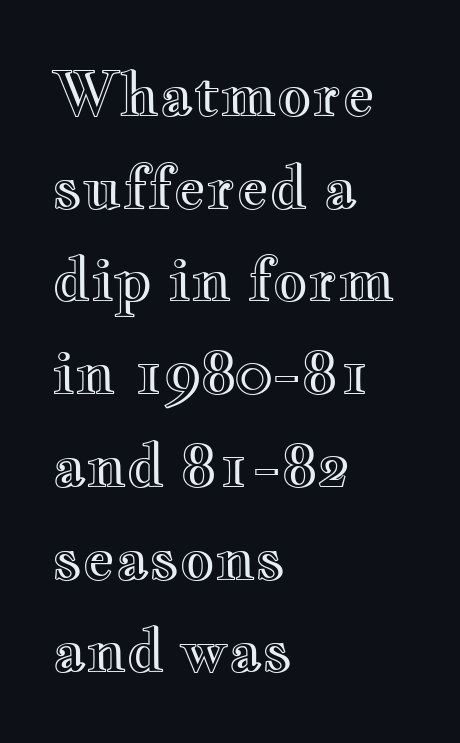
Q: Is the text italic (slanted)? A: No, it is upright.
Q: Is the text underlined? A: No.
Q: How is the paragraph aligned? A: Left-aligned.
Q: Is the spacing between letters normal or unusually wide? A: Normal.
Q: Is the spacing between lines tight, normal or loose? A: Normal.
Q: Width (condensed, normal, or wide)? A: Wide.
Q: x-height? A: Small.
Q: Monospaced? A: No.
